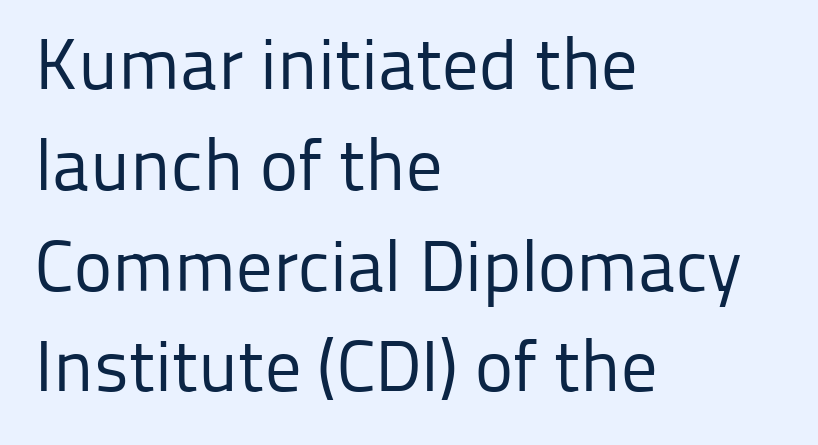
The image shows 72 px regular-weight sans-serif type, upright; set left-aligned, normal line spacing (1.4x), normal letter spacing, not underlined; low stroke contrast and a medium x-height.
